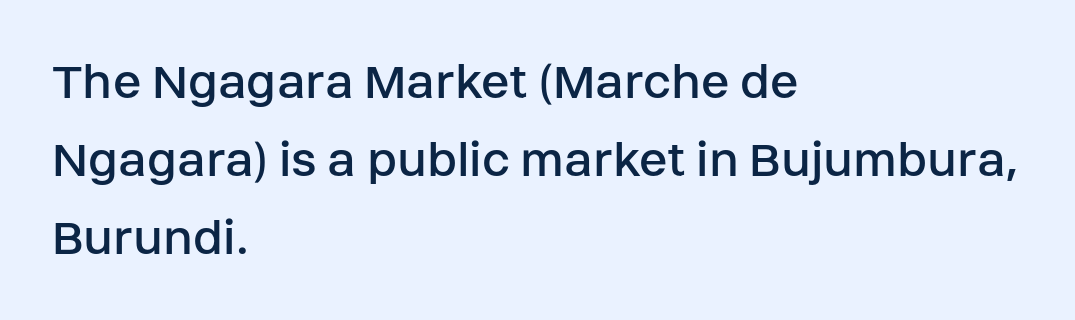
Q: Is the text bold? A: No.
Q: Is the text italic (slanted)? A: No, it is upright.
Q: Is the typeface a serif or a sans-serif typeface? A: Sans-serif.
Q: Is the text underlined? A: No.
Q: How is the paragraph aligned? A: Left-aligned.
Q: Is the spacing between letters normal or unusually wide? A: Normal.
Q: Is the spacing between lines tight, normal or loose? A: Normal.
Q: Width (condensed, normal, or wide)? A: Normal.
Q: Stroke contrast? A: Low.
Q: x-height? A: Large.
Q: Monospaced? A: No.
